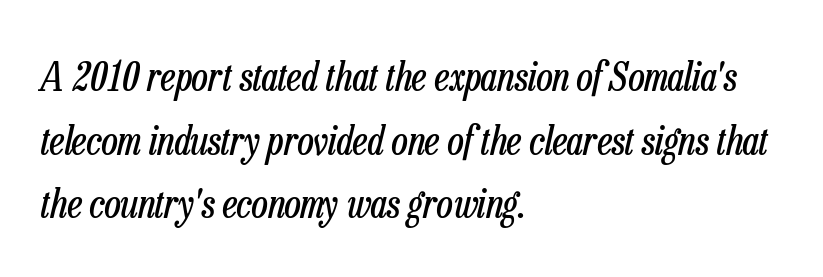
The rendering uses natural spacing where letterforms have individual widths. The horizontal fit of the characters is conventional and even. The lettering tilts uniformly, giving the passage an italic look. Glance below the letters and you will spot only blank space. Quick note: interline space is typical. These glyphs show unthickened strokes, regular width or finer.
